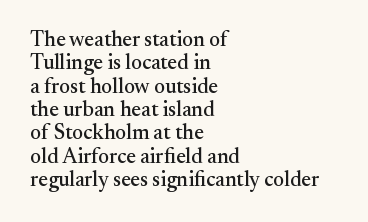
These lines stack with their left ends in a neat column. No extra tracking has been applied to these lines. Vertically, the passage feels compressed, each row crowding the next. The gap between lines stays unmarked.
